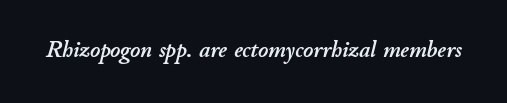
The image shows 24 px text type, italic (leaning right); set normal letter spacing, not underlined.
